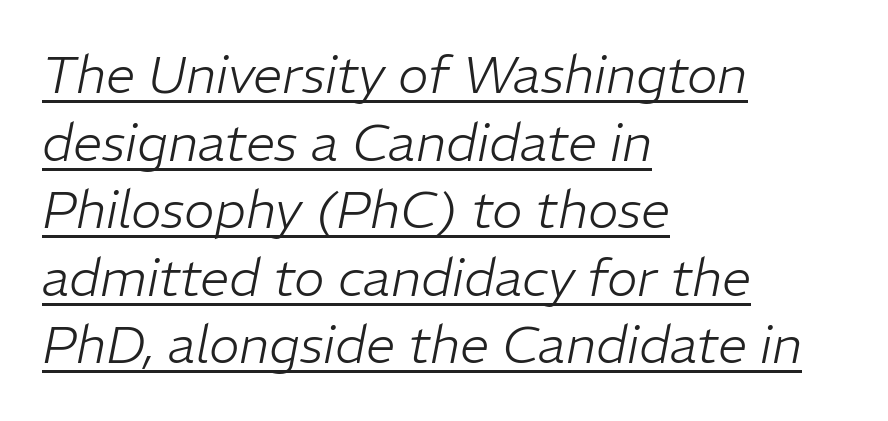
The image shows 52 px light type, italic (leaning right); set left-aligned, normal line spacing (1.3x), normal letter spacing, underlined; low stroke contrast and a medium x-height.
